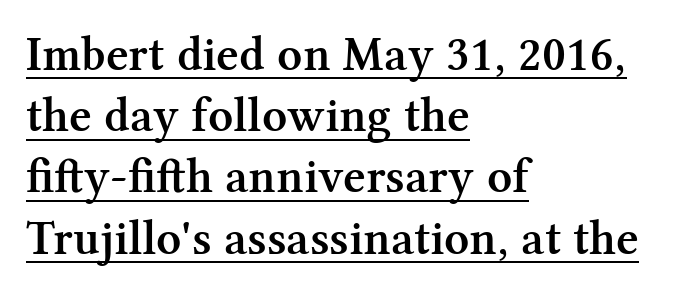
Slightly chunky letters — semibold, I'd say, not full bold. Short note: letters normally spaced. Designer's note — italics off, roman on. Glance below the letters and you will spot a drawn line.
